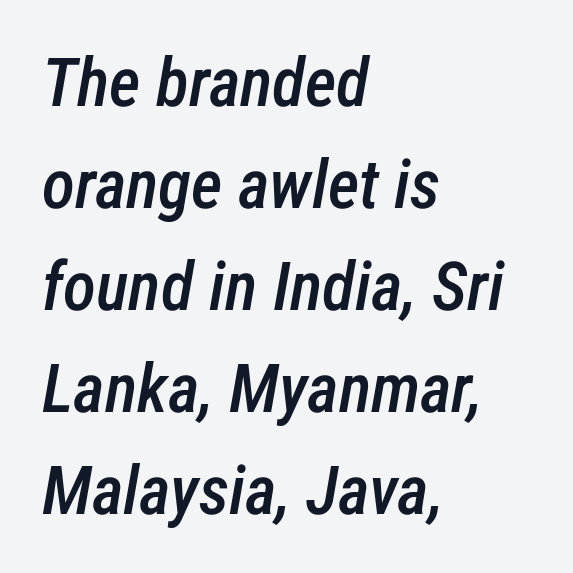
{"italic": "yes", "lean": "right", "slant_degrees": 12, "bold": "semi", "weight": "semibold", "width": "condensed", "stroke_contrast": "low", "x_height": "medium", "monospaced": "no", "underline": "no", "align": "left", "line_spacing": "normal", "line_spacing_ratio": 1.5, "letter_spacing": "normal", "letter_spacing_em": 0.0, "glyph_px": 68}
